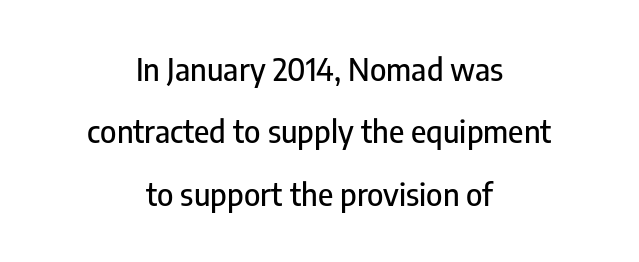
The image shows 31 px condensed sans-serif type, upright; set centered, loose line spacing (2.01x), normal letter spacing, not underlined; low stroke contrast and a medium x-height.
